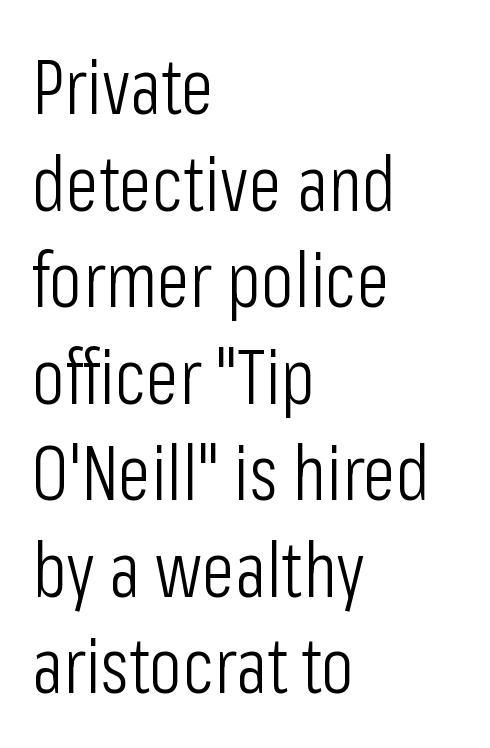
{"serif": "no", "italic": "no", "bold": "no", "weight": "light", "width": "condensed", "stroke_contrast": "low", "x_height": "medium", "monospaced": "no", "underline": "no", "align": "left", "line_spacing": "normal", "line_spacing_ratio": 1.27, "letter_spacing": "normal", "letter_spacing_em": 0.0, "glyph_px": 76}
